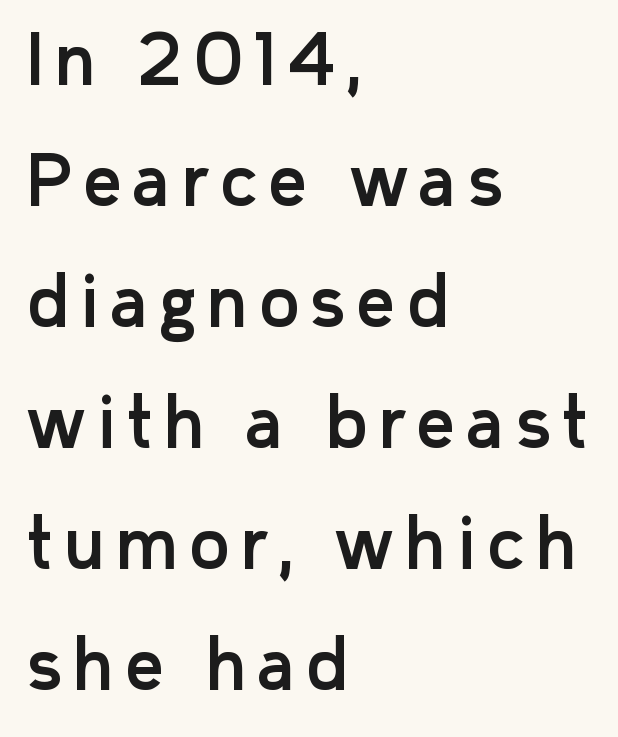
Each letter's strokes conclude bluntly, with no projecting serifs. Is there any slant? The stems are plumb. The glyphs are unaccompanied by any horizontal stroke below them. Left-aligned paragraph, ragged on the right. Here the designer chose a conventional face with non-uniform glyph widths.
